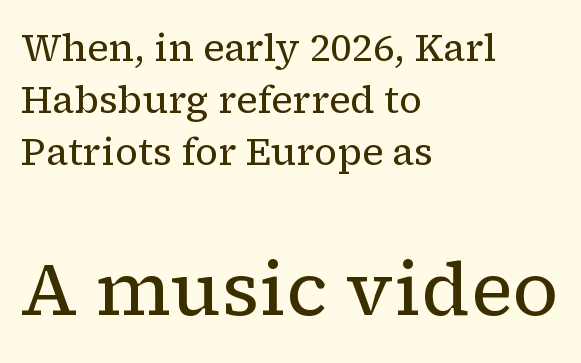
Q: Is the text bold? A: No.
Q: Is the text italic (slanted)? A: No, it is upright.
Q: Is the typeface a serif or a sans-serif typeface? A: Serif.
Q: Is the text underlined? A: No.
Q: How is the paragraph aligned? A: Left-aligned.
Q: Is the spacing between letters normal or unusually wide? A: Normal.
Q: Is the spacing between lines tight, normal or loose? A: Normal.
Q: Which block of text is set in a larger size, the first (top) or the second (bottom)? A: The second (bottom) one.
Q: Width (condensed, normal, or wide)? A: Normal.
Q: Stroke contrast? A: Low.
Q: x-height? A: Medium.
Q: Monospaced? A: No.
